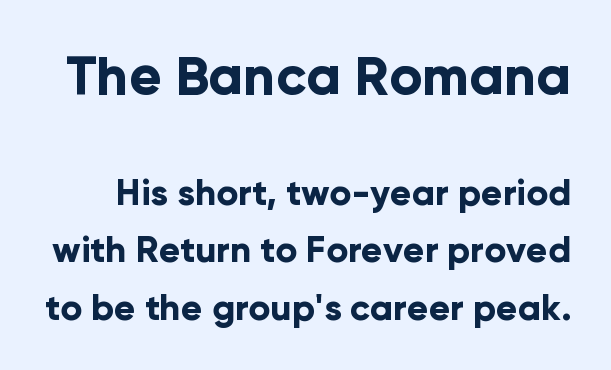
Each letter keeps its own natural width here, so spacing adapts to shape. Caption: bold face, heavy strokes. The letters sit at their default tracking, neither squeezed nor spread. Type style note: lacks serifs. Does the lettering tilt? It doesn't — this is upright. Block one is the big one; block two sits smaller underneath.
